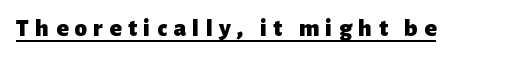
Short note: letters widely spaced. Check the space under the baseline: a stroke is drawn there. The characters look thick and weighty, a clear bold. The lettering stays uniformly vertical, giving the passage a roman look.
